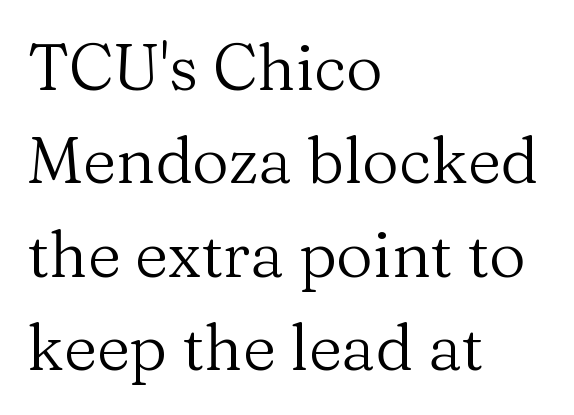
Q: Is the text bold? A: No.
Q: Is the text italic (slanted)? A: No, it is upright.
Q: Is the typeface a serif or a sans-serif typeface? A: Serif.
Q: Is the text underlined? A: No.
Q: How is the paragraph aligned? A: Left-aligned.
Q: Is the spacing between letters normal or unusually wide? A: Normal.
Q: Is the spacing between lines tight, normal or loose? A: Normal.
Q: Width (condensed, normal, or wide)? A: Normal.
Q: Stroke contrast? A: Medium.
Q: x-height? A: Medium.
Q: Monospaced? A: No.
